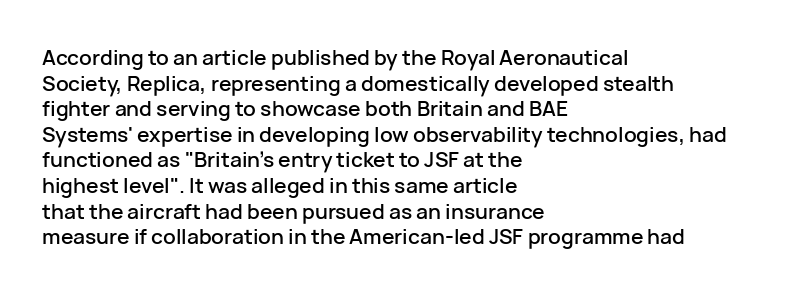
Line beginnings align vertically; line endings do not. Posture: vertical. A typesetter would call this zero additional tracking. The baseline area is clear.
